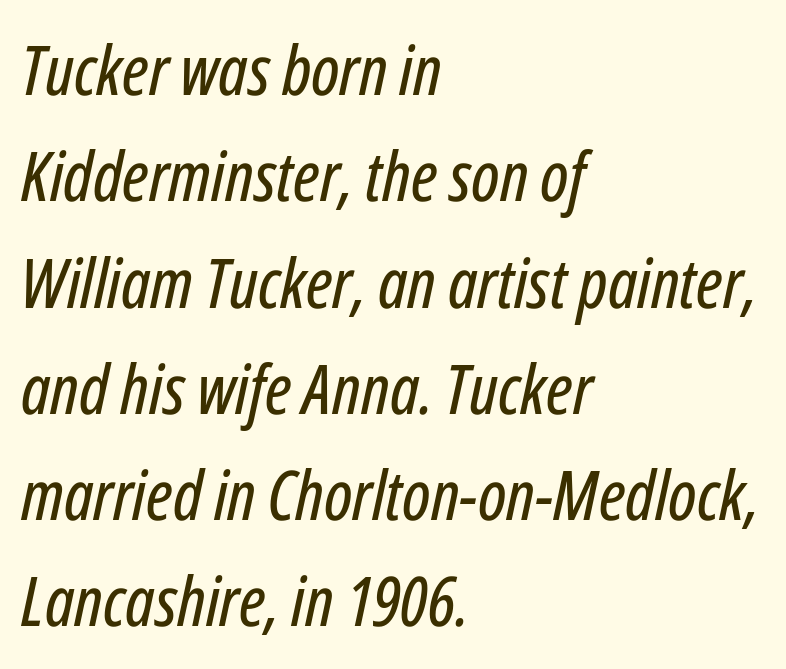
Q: Is the text italic (slanted)? A: Yes, it leans right by about 12 degrees.
Q: Is the text underlined? A: No.
Q: How is the paragraph aligned? A: Left-aligned.
Q: Is the spacing between letters normal or unusually wide? A: Normal.
Q: Is the spacing between lines tight, normal or loose? A: Normal.
Q: Width (condensed, normal, or wide)? A: Condensed.
Q: Stroke contrast? A: Low.
Q: x-height? A: Medium.
Q: Monospaced? A: No.
